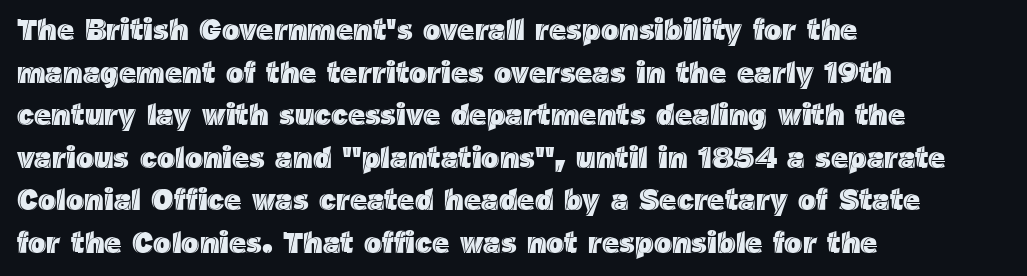
{"italic": "no", "width": "normal", "x_height": "medium", "monospaced": "no", "underline": "no", "align": "left", "line_spacing": "normal", "line_spacing_ratio": 1.42, "letter_spacing": "normal", "letter_spacing_em": 0.0, "glyph_px": 30}
